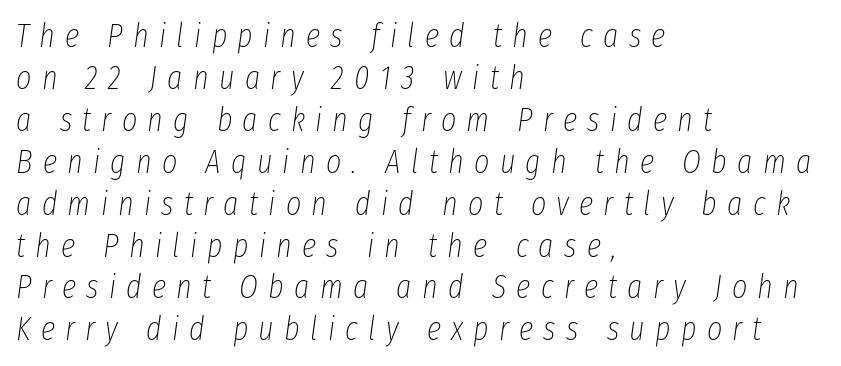
The specimen reads as italic at a glance. Character widths vary here, with narrow letters taking less room than wide ones. Does the copy run flush right? No — it runs flush left. Look at the tracking — it's clearly loosened, letters drifting apart.
